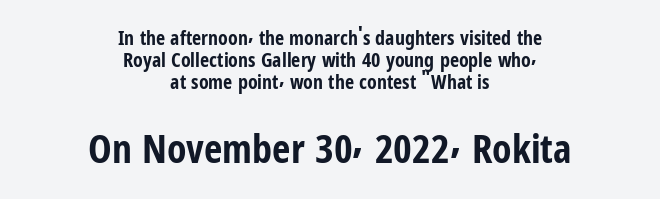
The image shows 40 px bold, condensed sans-serif type, upright; set centered, tight line spacing (1.09x), normal letter spacing, not underlined; the second (bottom) block is 2.0x larger; low stroke contrast and a medium x-height.
